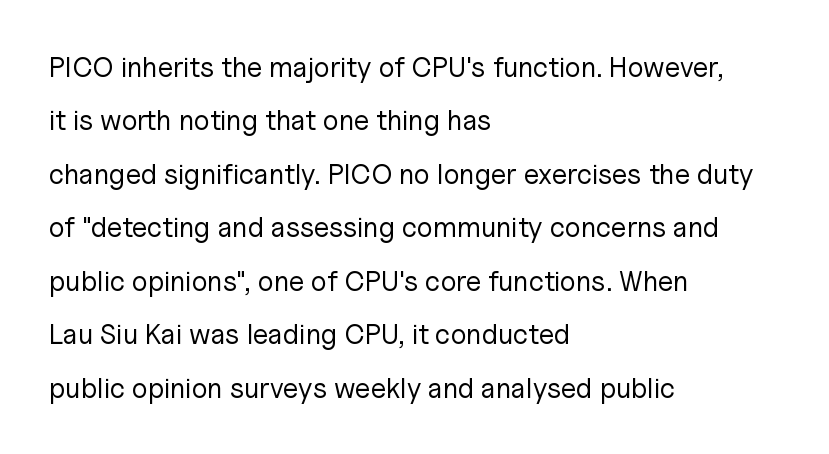
{"serif": "no", "italic": "no", "bold": "no", "weight": "regular", "width": "normal", "stroke_contrast": "low", "x_height": "medium", "monospaced": "no", "underline": "no", "align": "left", "line_spacing": "loose", "line_spacing_ratio": 1.91, "letter_spacing": "normal", "letter_spacing_em": 0.0, "glyph_px": 28}
